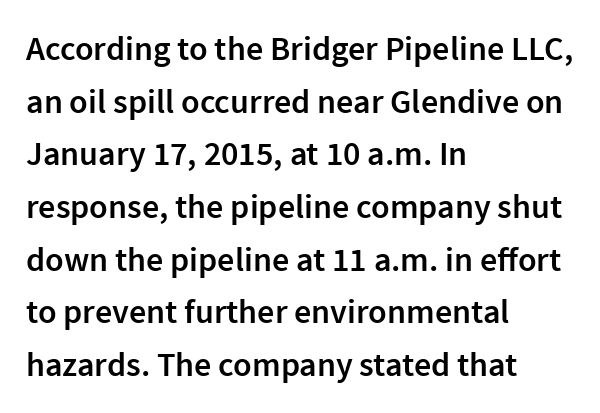
The image shows 34 px semibold sans-serif type, upright; set left-aligned, normal line spacing (1.55x), normal letter spacing, not underlined; a medium x-height.
